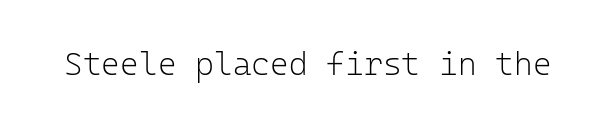
The strokes are not fattened; the text isn't bold. This rendering features lettering with no underline. What stands out about the letter spacing? Nothing — it is the standard amount. Fixed-width glyphs throughout — classic coding-font behaviour.
